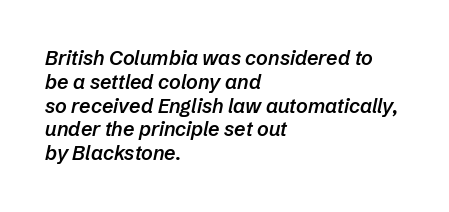
The image shows 20 px text type, italic (leaning right); set left-aligned, line spacing 1.19x, normal letter spacing, not underlined.
